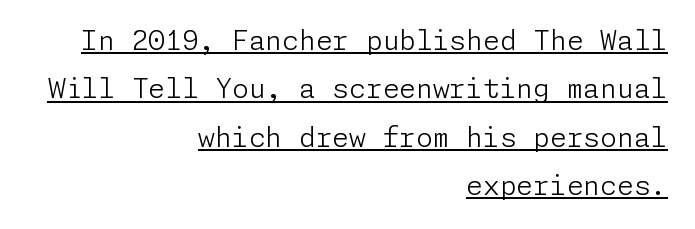
{"italic": "no", "bold": "no", "underline": "yes", "align": "right", "line_spacing_ratio": 1.79, "letter_spacing": "normal", "letter_spacing_em": 0.0, "glyph_px": 27}
